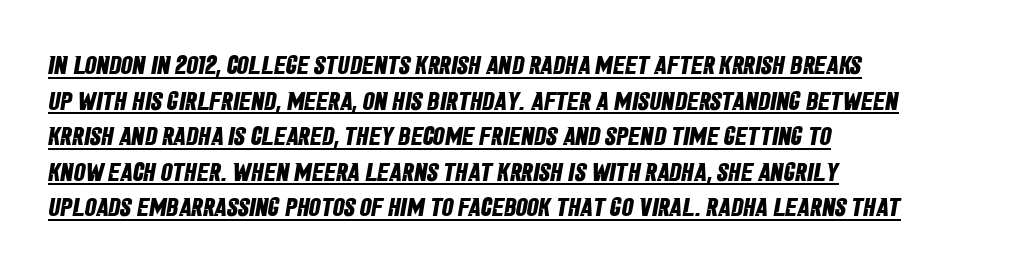
{"bold": "yes", "underline": "yes", "align": "left", "line_spacing": "normal", "line_spacing_ratio": 1.37, "letter_spacing": "normal", "letter_spacing_em": 0.0, "glyph_px": 26}
